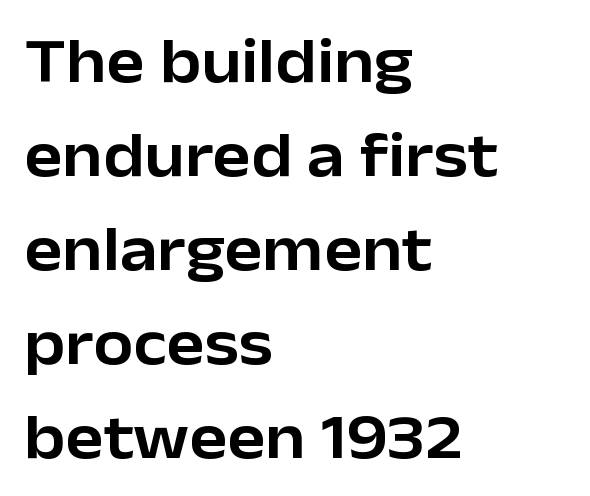
The image shows 64 px sans-serif type, upright; set left-aligned, normal line spacing (1.47x), normal letter spacing, not underlined; low stroke contrast and a medium x-height.
